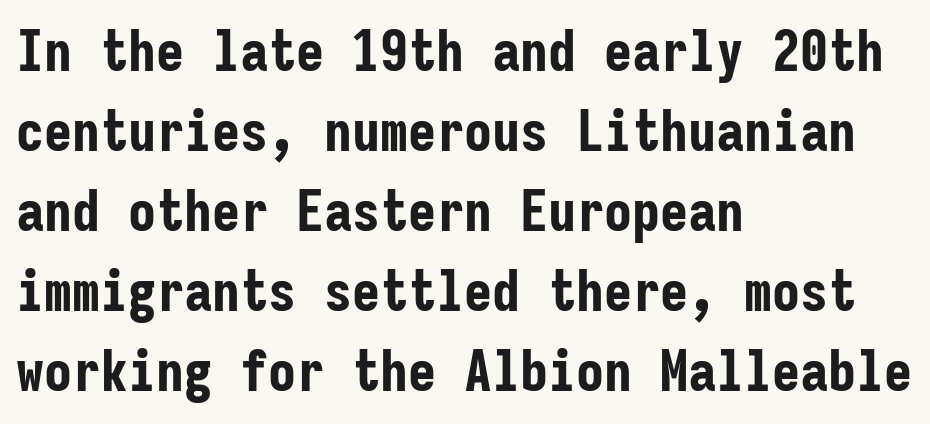
The lines sit at an ordinary, default distance from one another. Designer's note — italics off, roman on. The zone under the glyphs is completely vacant. The letters march in equal steps, a hallmark of fixed-pitch type.
